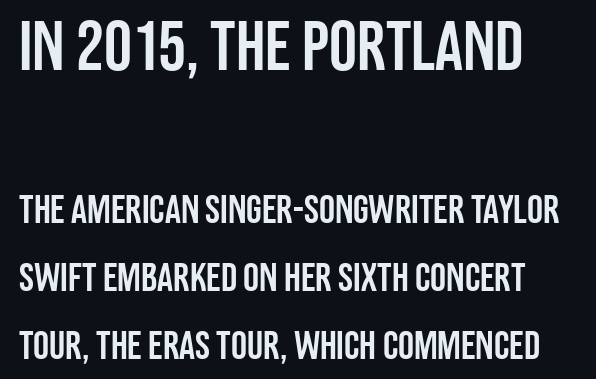
The image shows 70 px condensed sans-serif type, upright; set normal line spacing (1.7x), normal letter spacing, not underlined; the first (top) block is 1.75x larger; low stroke contrast and a large x-height.
